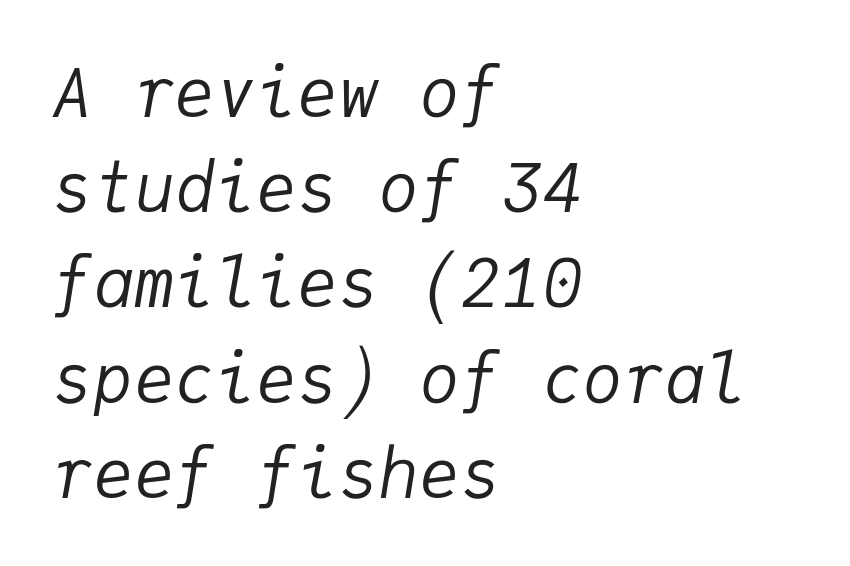
The image shows 68 px regular-weight type, italic (leaning right), monospaced; set left-aligned, normal line spacing (1.4x), normal letter spacing, not underlined; low stroke contrast and a medium x-height.
